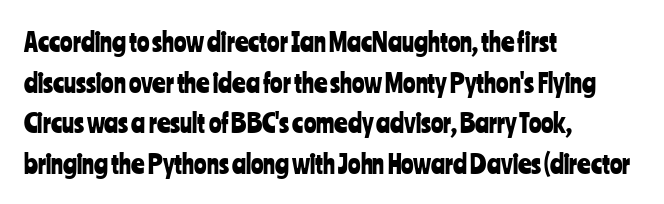
{"italic": "no", "underline": "no", "align": "left", "line_spacing": "normal", "line_spacing_ratio": 1.56, "letter_spacing": "normal", "letter_spacing_em": 0.0, "glyph_px": 26}
